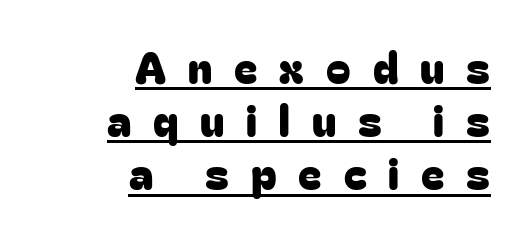
Q: Is the text italic (slanted)? A: No, it is upright.
Q: Is the typeface a serif or a sans-serif typeface? A: Sans-serif.
Q: Is the text underlined? A: Yes.
Q: How is the paragraph aligned? A: Right-aligned.
Q: Is the spacing between letters normal or unusually wide? A: Unusually wide.
Q: Width (condensed, normal, or wide)? A: Normal.
Q: Stroke contrast? A: Low.
Q: x-height? A: Medium.
Q: Monospaced? A: No.
